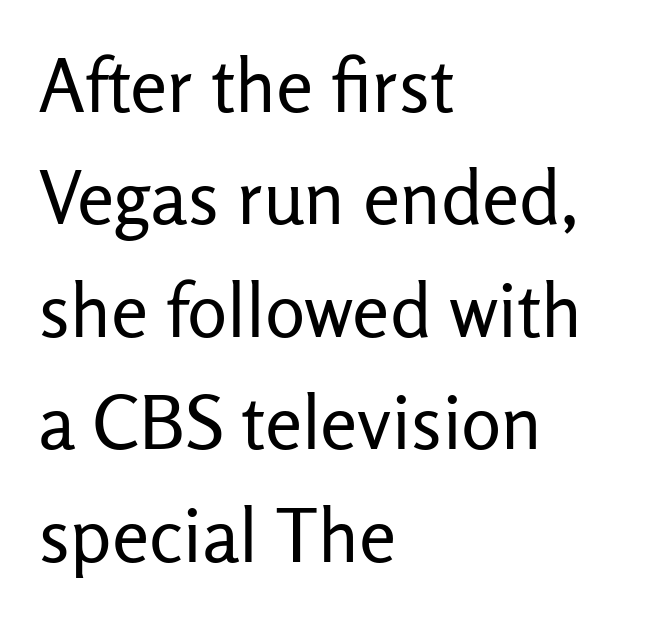
{"serif": "no", "italic": "no", "bold": "no", "weight": "regular", "width": "normal", "stroke_contrast": "low", "x_height": "medium", "monospaced": "no", "underline": "no", "align": "left", "line_spacing": "normal", "line_spacing_ratio": 1.5, "letter_spacing": "normal", "letter_spacing_em": 0.0, "glyph_px": 75}
